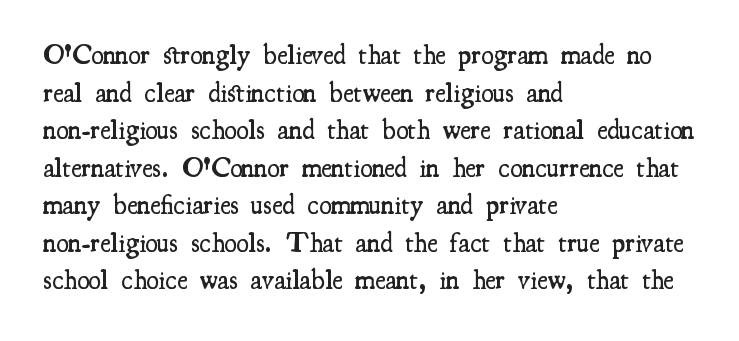
Nothing unusual about the tracking: characters are spaced as the font intends. Serif or sans? Serif — the stroke terminals have little feet. How heavy is the stroke? Medium-heavy — a semibold, shy of bold. Posture: upright roman. The passage shown is typed in a proportional face where columns would drift. This sample keeps an unexceptional amount of space between lines.
